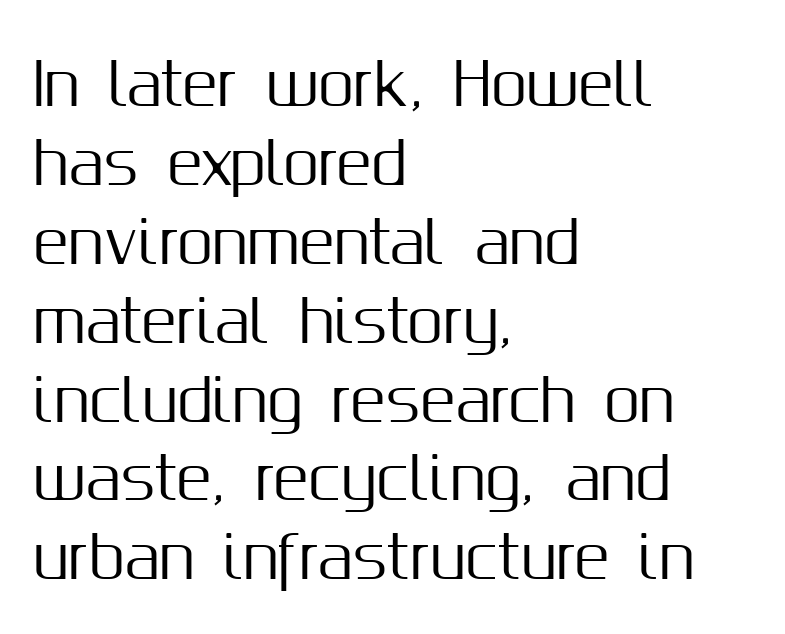
The face used here is a sans, in the tradition of grotesques and geometrics. The face used here is rendered with its standard letterfit. Do the characters align in a grid? No, the font is proportional. The typography opts for an upright posture over an oblique one. Leftover space on each line is placed entirely after the last word.
